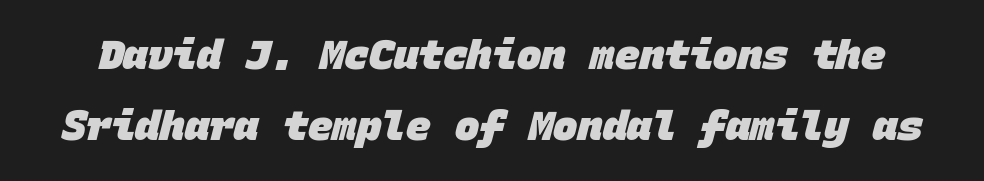
{"serif": "no", "bold": "yes", "weight": "heavy", "width": "normal", "stroke_contrast": "low", "x_height": "large", "monospaced": "yes", "underline": "no", "line_spacing_ratio": 1.73, "letter_spacing": "normal", "letter_spacing_em": 0.0, "glyph_px": 41}
